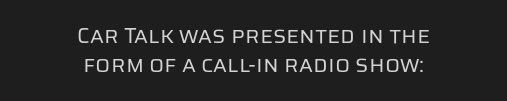
{"italic": "no", "bold": "no", "underline": "no", "align": "center", "line_spacing": "normal", "line_spacing_ratio": 1.33, "letter_spacing": "normal", "letter_spacing_em": 0.0, "glyph_px": 22}
